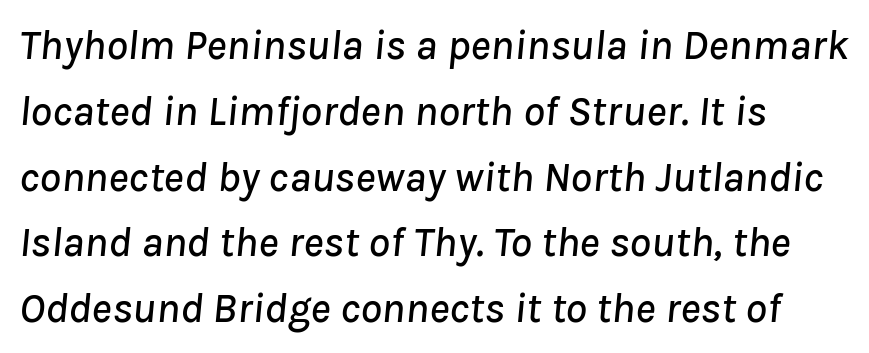
Q: Is the text italic (slanted)? A: Yes, it leans right by about 8 degrees.
Q: Is the text underlined? A: No.
Q: How is the paragraph aligned? A: Left-aligned.
Q: Is the spacing between letters normal or unusually wide? A: Normal.
Q: Is the spacing between lines tight, normal or loose? A: Normal.
Q: Width (condensed, normal, or wide)? A: Normal.
Q: Stroke contrast? A: Low.
Q: x-height? A: Medium.
Q: Monospaced? A: No.
